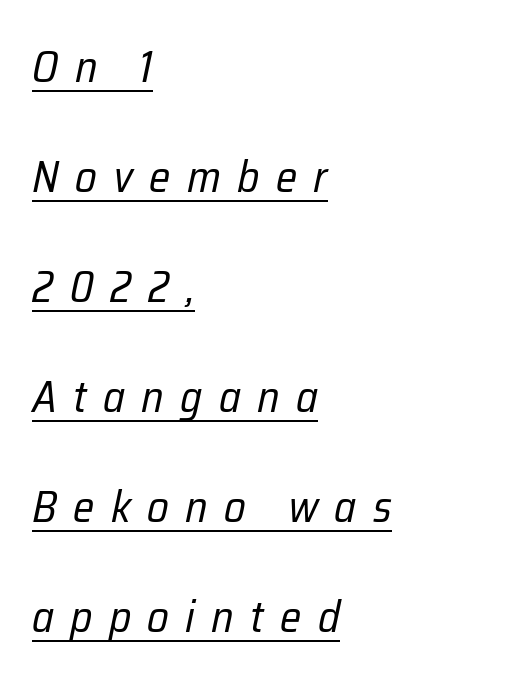
{"italic": "yes", "lean": "right", "slant_degrees": 12, "bold": "no", "weight": "regular", "width": "condensed", "stroke_contrast": "low", "x_height": "medium", "monospaced": "no", "underline": "yes", "align": "left", "line_spacing": "loose", "line_spacing_ratio": 2.5, "letter_spacing": "wide", "letter_spacing_em": 0.37, "glyph_px": 44}
